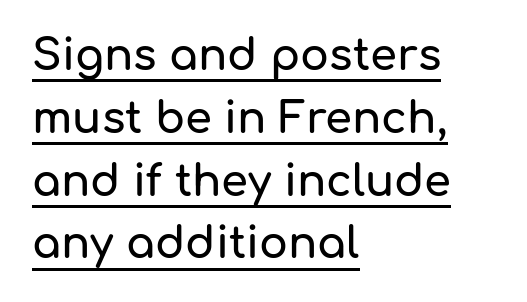
The image shows 43 px sans-serif type, upright; set left-aligned, normal line spacing (1.46x), normal letter spacing, underlined; low stroke contrast and a medium x-height.
